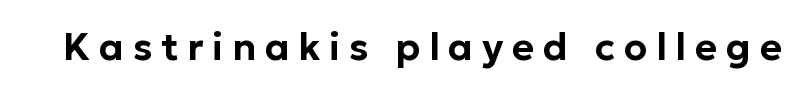
The image shows 38 px sans-serif type, upright; set unusually wide letter spacing (+0.23 em), not underlined; low stroke contrast and a medium x-height.
